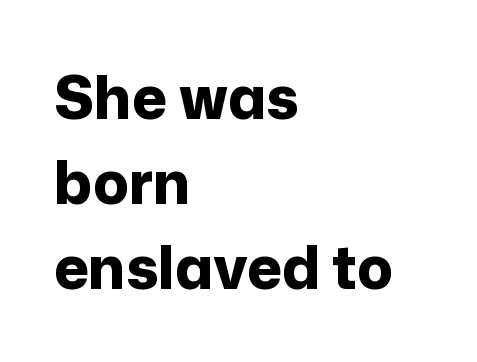
{"serif": "no", "italic": "no", "bold": "yes", "weight": "bold", "width": "normal", "stroke_contrast": "low", "x_height": "medium", "monospaced": "no", "underline": "no", "align": "left", "line_spacing": "normal", "line_spacing_ratio": 1.44, "letter_spacing": "normal", "letter_spacing_em": 0.0, "glyph_px": 59}
